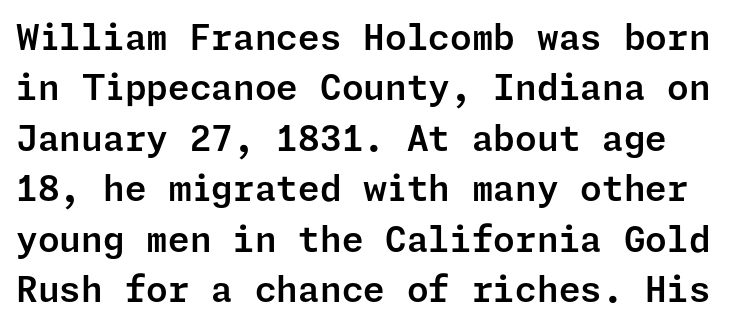
{"serif": "no", "italic": "no", "width": "normal", "stroke_contrast": "low", "x_height": "medium", "underline": "no", "line_spacing": "normal", "line_spacing_ratio": 1.44, "letter_spacing": "normal", "letter_spacing_em": 0.0, "glyph_px": 35}
